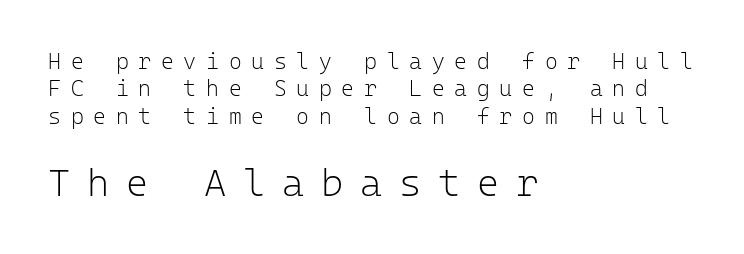
{"serif": "no", "italic": "no", "bold": "no", "weight": "light", "width": "normal", "stroke_contrast": "low", "x_height": "medium", "monospaced": "yes", "underline": "no", "align": "left", "line_spacing_ratio": 1.24, "letter_spacing": "wide", "letter_spacing_em": 0.44, "larger_block": "second", "size_ratio": 1.73, "glyph_px": 38}
